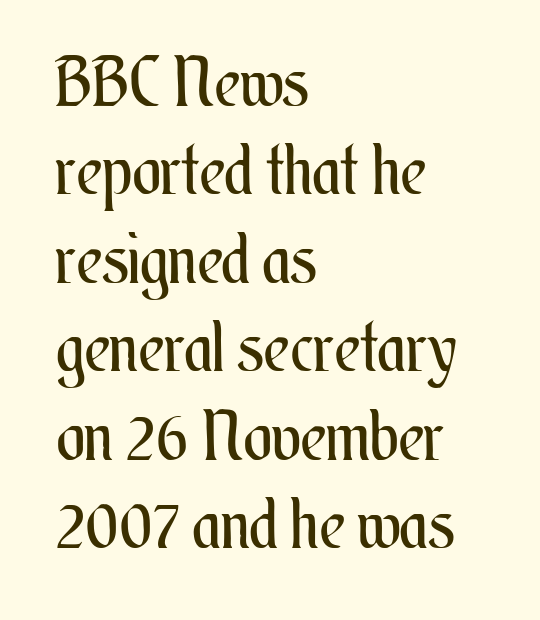
Each letter keeps its own natural width here, so spacing adapts to shape. Check the space under the baseline: it is left empty. Stroke mass is kept to a normal reading level or below. The specimen reads as upright at a glance.
